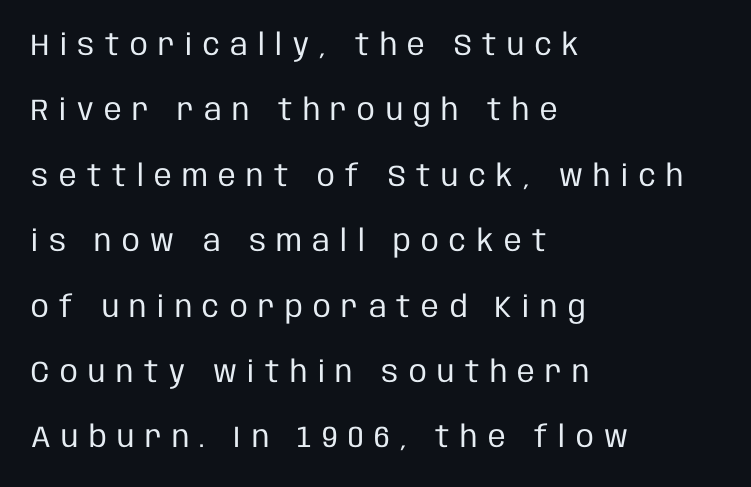
Characters follow at a spacing far wider than the type designer built in. The face used here is proportionally spaced, like ordinary book or web type. Heaviness? Minimal to ordinary, like unemphasized prose. No italicization has been applied; the sample stays upright. Interline gaps are noticeably wide in this sample. Clear beneath every line of the passage.
